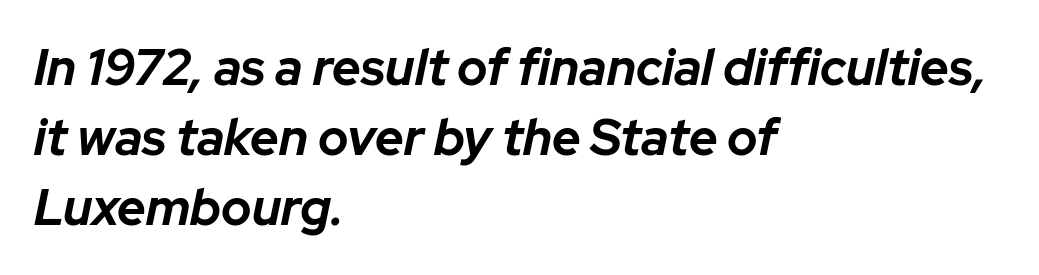
Looks like regular typesetting: each glyph gets only the width it needs. You can tell it's italic because the verticals aren't actually vertical. This sample uses plain, unmodified letter spacing. Notice how descenders clear the ascenders below comfortably — that's standard leading. Which margin do the lines hug? The left one — the right edge is uneven. Heavy-handed strokes throughout: this text is bold.
